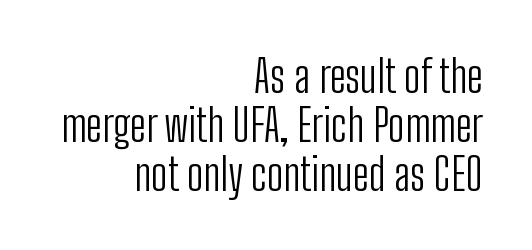
Q: Is the text bold? A: No.
Q: Is the text italic (slanted)? A: No, it is upright.
Q: Is the typeface a serif or a sans-serif typeface? A: Sans-serif.
Q: Is the text underlined? A: No.
Q: How is the paragraph aligned? A: Right-aligned.
Q: Is the spacing between letters normal or unusually wide? A: Normal.
Q: Is the spacing between lines tight, normal or loose? A: Tight.
Q: Width (condensed, normal, or wide)? A: Condensed.
Q: Stroke contrast? A: Low.
Q: x-height? A: Medium.
Q: Monospaced? A: No.
